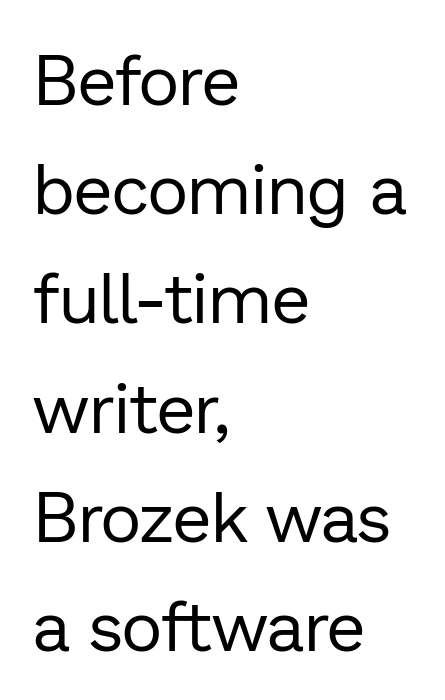
Q: Is the text bold? A: No.
Q: Is the text italic (slanted)? A: No, it is upright.
Q: Is the typeface a serif or a sans-serif typeface? A: Sans-serif.
Q: Is the text underlined? A: No.
Q: How is the paragraph aligned? A: Left-aligned.
Q: Is the spacing between letters normal or unusually wide? A: Normal.
Q: Is the spacing between lines tight, normal or loose? A: Normal.
Q: Width (condensed, normal, or wide)? A: Normal.
Q: Stroke contrast? A: Low.
Q: x-height? A: Medium.
Q: Monospaced? A: No.
